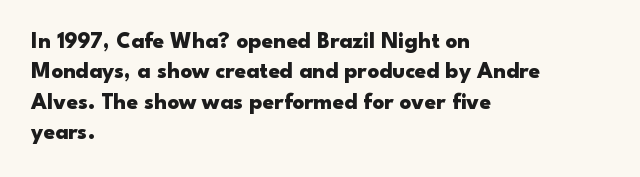
The image shows 23 px bold type, upright; set left-aligned, normal line spacing (1.32x), normal letter spacing, not underlined.
